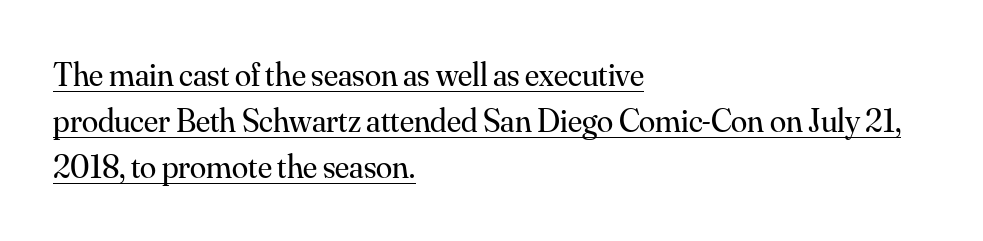
Q: Is the text bold? A: No.
Q: Is the text italic (slanted)? A: No, it is upright.
Q: Is the typeface a serif or a sans-serif typeface? A: Serif.
Q: Is the text underlined? A: Yes.
Q: How is the paragraph aligned? A: Left-aligned.
Q: Is the spacing between letters normal or unusually wide? A: Normal.
Q: Is the spacing between lines tight, normal or loose? A: Normal.
Q: Width (condensed, normal, or wide)? A: Normal.
Q: Stroke contrast? A: Medium.
Q: x-height? A: Small.
Q: Monospaced? A: No.
